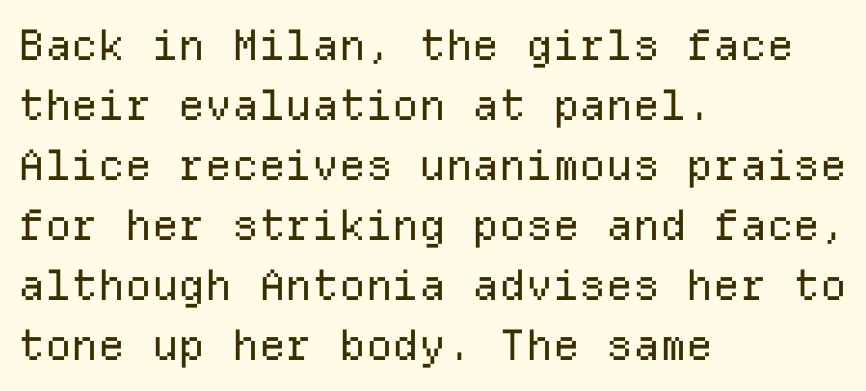
{"serif": "no", "italic": "no", "bold": "no", "weight": "regular", "width": "normal", "stroke_contrast": "low", "x_height": "medium", "monospaced": "yes", "underline": "no", "align": "left", "line_spacing": "normal", "line_spacing_ratio": 1.43, "letter_spacing": "normal", "letter_spacing_em": 0.0, "glyph_px": 42}
